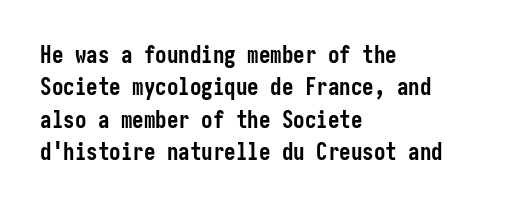
The image shows 23 px bold type, upright; set left-aligned, normal line spacing (1.41x), normal letter spacing, not underlined.
